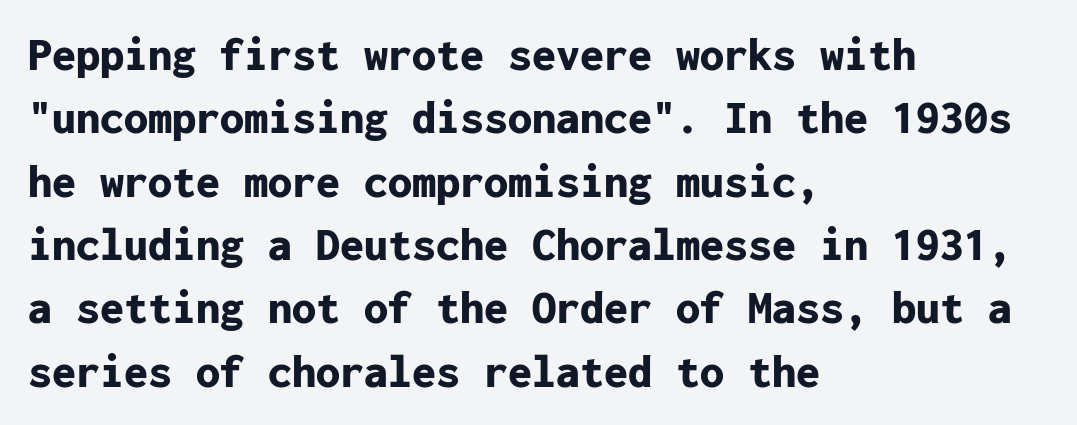
Q: Is the text bold? A: Yes.
Q: Is the text italic (slanted)? A: No, it is upright.
Q: Is the typeface a serif or a sans-serif typeface? A: Sans-serif.
Q: Is the text underlined? A: No.
Q: How is the paragraph aligned? A: Left-aligned.
Q: Is the spacing between letters normal or unusually wide? A: Normal.
Q: Is the spacing between lines tight, normal or loose? A: Normal.
Q: Width (condensed, normal, or wide)? A: Normal.
Q: Stroke contrast? A: Low.
Q: x-height? A: Medium.
Q: Monospaced? A: Yes.
